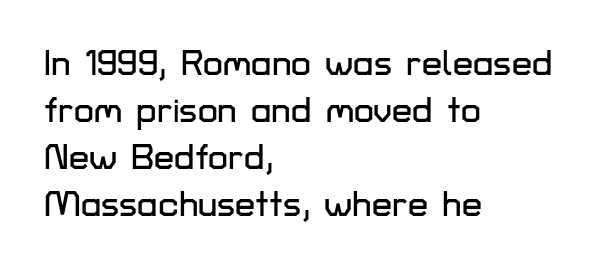
Q: Is the text italic (slanted)? A: No, it is upright.
Q: Is the typeface a serif or a sans-serif typeface? A: Sans-serif.
Q: Is the text underlined? A: No.
Q: How is the paragraph aligned? A: Left-aligned.
Q: Is the spacing between letters normal or unusually wide? A: Normal.
Q: Is the spacing between lines tight, normal or loose? A: Normal.
Q: Width (condensed, normal, or wide)? A: Normal.
Q: Stroke contrast? A: Low.
Q: x-height? A: Medium.
Q: Monospaced? A: No.
